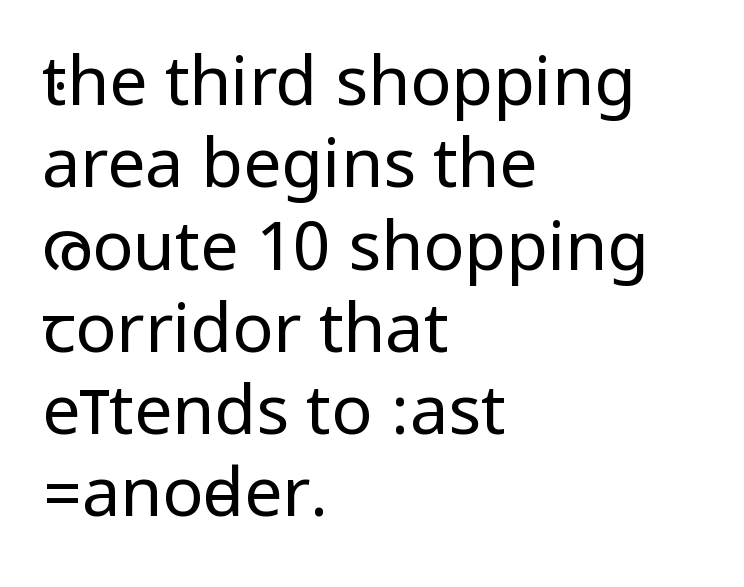
{"serif": "no", "italic": "no", "bold": "no", "weight": "regular", "width": "condensed", "stroke_contrast": "low", "underline": "no", "align": "left", "line_spacing_ratio": 1.21, "letter_spacing": "normal", "letter_spacing_em": 0.0, "glyph_px": 68}
